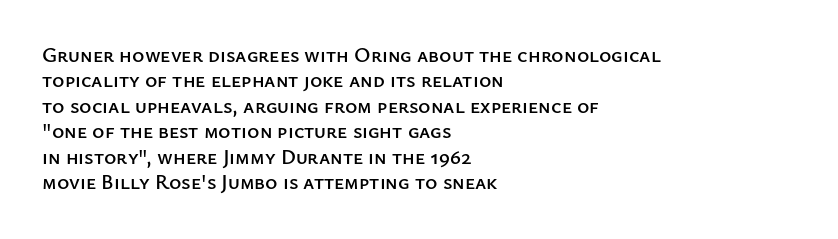
Q: Is the text italic (slanted)? A: No, it is upright.
Q: Is the text underlined? A: No.
Q: How is the paragraph aligned? A: Left-aligned.
Q: Is the spacing between letters normal or unusually wide? A: Normal.
